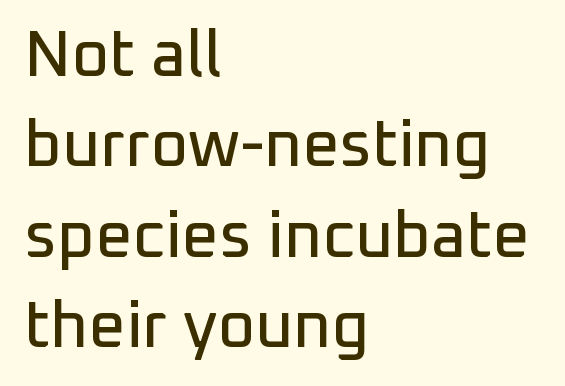
The image shows 65 px sans-serif type, upright; set left-aligned, normal line spacing (1.39x), normal letter spacing, not underlined; low stroke contrast and a medium x-height.
